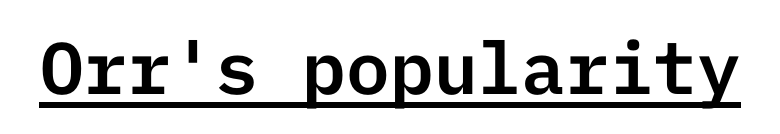
Is there an underline? Yes — a line sits under the letters. This is the regular roman posture of the typeface. In terms of letterform style, serifs are entirely absent. The tracking reads as untouched default to a designer's eye.
